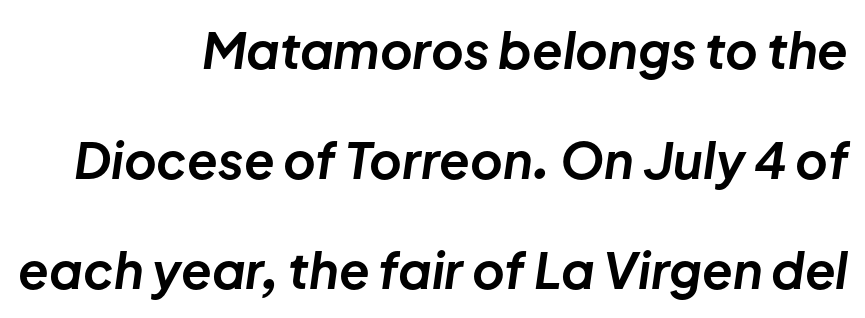
The image shows 50 px bold type, italic (leaning right); set right-aligned, loose line spacing (2.2x), normal letter spacing, not underlined; low stroke contrast and a medium x-height.
